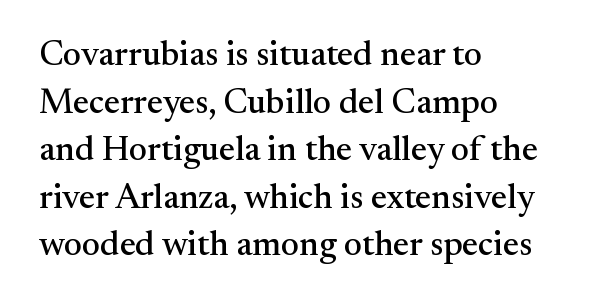
Q: Is the text italic (slanted)? A: No, it is upright.
Q: Is the typeface a serif or a sans-serif typeface? A: Serif.
Q: Is the text underlined? A: No.
Q: How is the paragraph aligned? A: Left-aligned.
Q: Is the spacing between letters normal or unusually wide? A: Normal.
Q: Is the spacing between lines tight, normal or loose? A: Normal.
Q: Width (condensed, normal, or wide)? A: Normal.
Q: Stroke contrast? A: Medium.
Q: x-height? A: Small.
Q: Monospaced? A: No.
